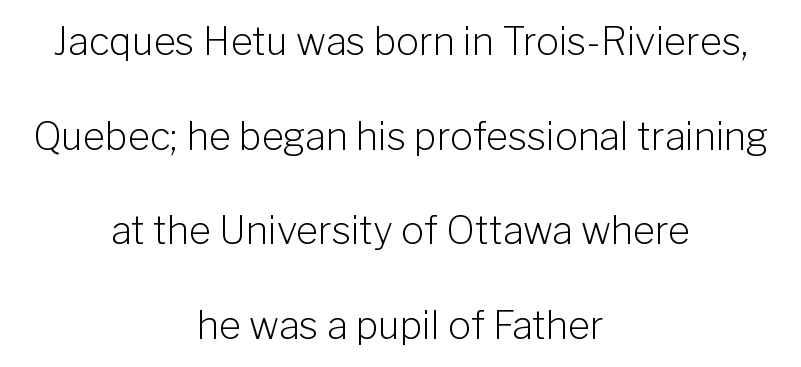
Has an underline been added? It has not. Designer's note — italics off, roman on. A sans-serif font was chosen for this passage. Is this a fixed-width face? No — the glyphs have proportional, varying widths. This sample is center-justified, so both line endings float freely.
